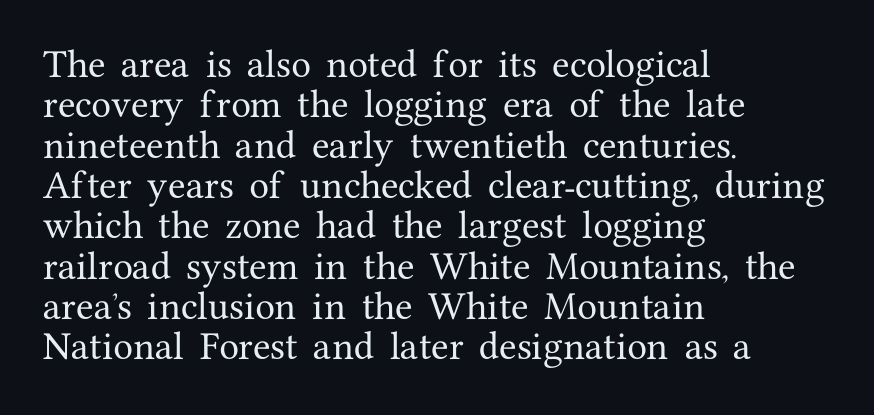
Q: Is the text italic (slanted)? A: No, it is upright.
Q: Is the typeface a serif or a sans-serif typeface? A: Serif.
Q: Is the text underlined? A: No.
Q: How is the paragraph aligned? A: Left-aligned.
Q: Is the spacing between letters normal or unusually wide? A: Normal.
Q: Is the spacing between lines tight, normal or loose? A: Normal.
Q: Width (condensed, normal, or wide)? A: Normal.
Q: Stroke contrast? A: Medium.
Q: x-height? A: Medium.
Q: Monospaced? A: No.
